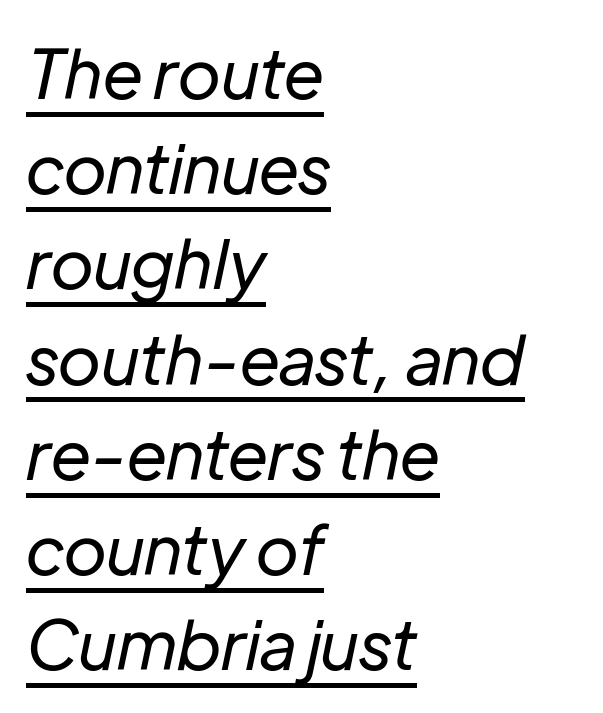
{"italic": "yes", "lean": "right", "slant_degrees": 12, "bold": "no", "weight": "regular", "width": "normal", "stroke_contrast": "low", "x_height": "medium", "monospaced": "no", "underline": "yes", "align": "left", "line_spacing": "normal", "line_spacing_ratio": 1.4, "letter_spacing": "normal", "letter_spacing_em": 0.0, "glyph_px": 68}
